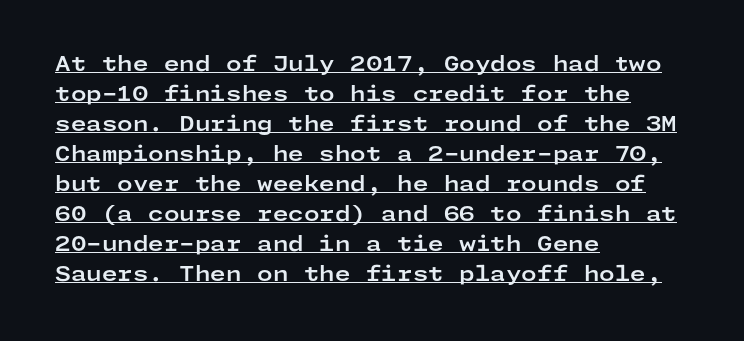
{"italic": "no", "bold": "yes", "underline": "yes", "align": "left", "line_spacing": "normal", "line_spacing_ratio": 1.5, "letter_spacing": "normal", "letter_spacing_em": 0.0, "glyph_px": 20}
